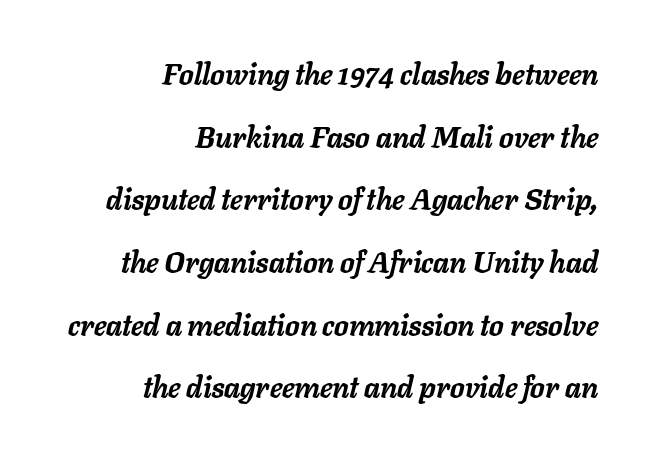
{"italic": "yes", "lean": "right", "slant_degrees": 11, "bold": "yes", "weight": "semibold", "width": "normal", "stroke_contrast": "low", "x_height": "medium", "monospaced": "no", "underline": "no", "align": "right", "line_spacing": "loose", "line_spacing_ratio": 2.16, "letter_spacing": "normal", "letter_spacing_em": 0.0, "glyph_px": 29}
